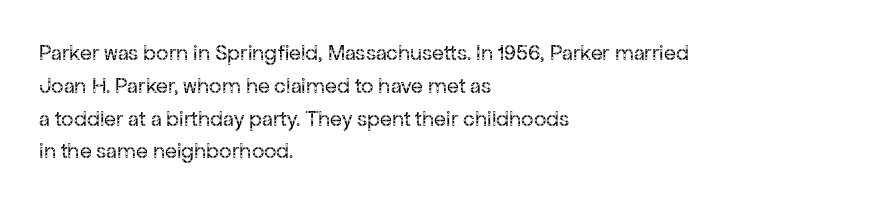
Descender tails drop into unmarked territory. Vertically, the passage feels balanced, rows spaced as you'd expect. The typesetter chose a ragged-right arrangement here. The typography opts for an upright posture over an oblique one. The rendering keeps characters at their native spacing. Stroke mass is kept to a normal reading level or below.
